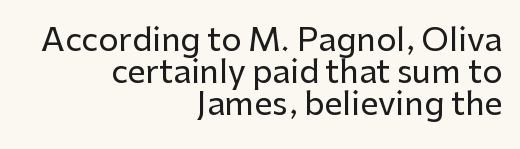
Type style note: lacks serifs. Lines of text with bare space underneath. A typesetter would call this proportional, since set widths differ per character. Nope, not italic — everything's standing straight. Cramped leading.
